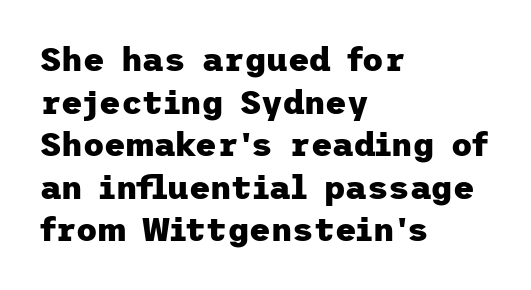
Q: Is the text bold? A: Yes.
Q: Is the text italic (slanted)? A: No, it is upright.
Q: Is the typeface a serif or a sans-serif typeface? A: Sans-serif.
Q: Is the text underlined? A: No.
Q: How is the paragraph aligned? A: Left-aligned.
Q: Is the spacing between letters normal or unusually wide? A: Normal.
Q: Is the spacing between lines tight, normal or loose? A: Normal.
Q: Width (condensed, normal, or wide)? A: Normal.
Q: Stroke contrast? A: Low.
Q: x-height? A: Medium.
